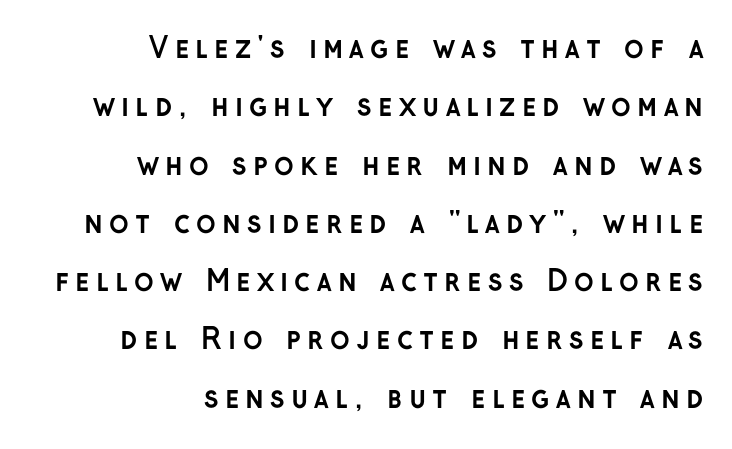
{"serif": "no", "italic": "no", "bold": "yes", "weight": "semibold", "width": "normal", "stroke_contrast": "low", "x_height": "medium", "monospaced": "no", "underline": "no", "align": "right", "line_spacing": "loose", "line_spacing_ratio": 2.01, "letter_spacing": "wide", "letter_spacing_em": 0.21, "glyph_px": 29}
